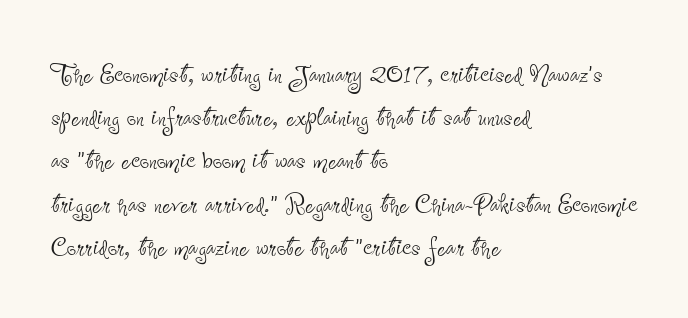
{"serif": "no", "bold": "no", "weight": "thin", "width": "condensed", "stroke_contrast": "low", "x_height": "small", "monospaced": "no", "underline": "no", "align": "left", "line_spacing": "normal", "line_spacing_ratio": 1.31, "letter_spacing": "normal", "letter_spacing_em": 0.0, "glyph_px": 33}
